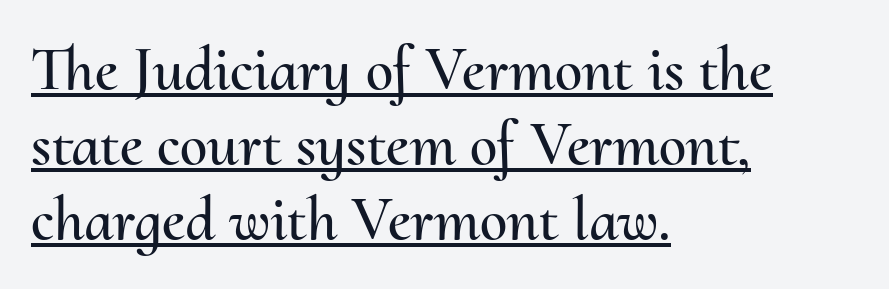
The image shows 62 px text type, upright; set left-aligned, line spacing 1.21x, normal letter spacing, underlined; medium stroke contrast and a small x-height.
